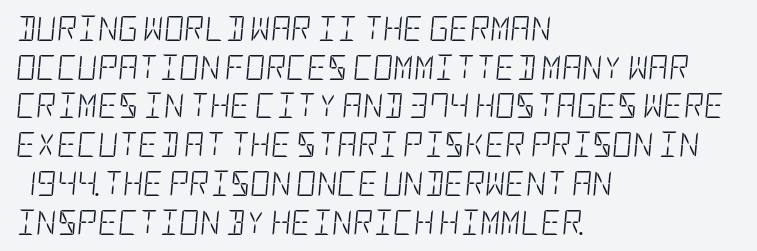
The line texture is even and compact thanks to regular tracking. Reading down the column, the eye jumps a familiar distance to each next line. Italic? Definitely — the glyphs are oblique. Caption: face not bold, strokes unweighted. Notice how the passage keeps a crisp vertical edge on the left only. Unmarked baselines from the first word to the last.
